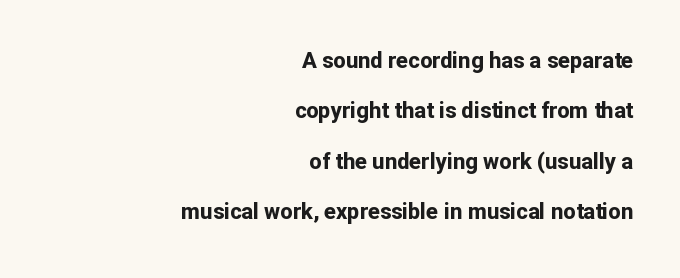
Inter-character spacing is left at the font's built-in metrics. Which margin do the lines hug? The right one — the left edge is uneven. If you measured baseline to baseline, you'd find a long distance. When letters stand straight like this, we call the style roman or upright. These words are printed bold, with thick strokes throughout. This rendering features lettering with no underline.
